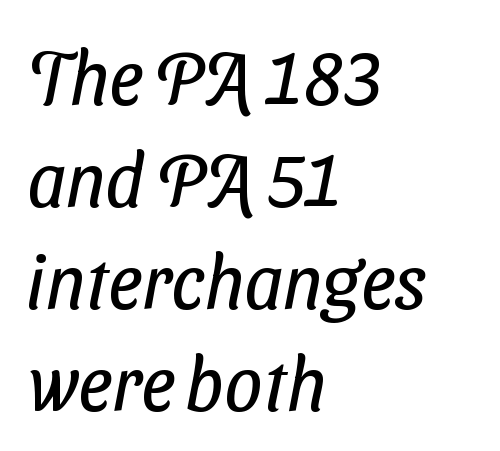
The image shows 75 px regular-weight, condensed sans-serif type; set left-aligned, normal line spacing (1.36x), normal letter spacing, not underlined; low stroke contrast and a medium x-height.
